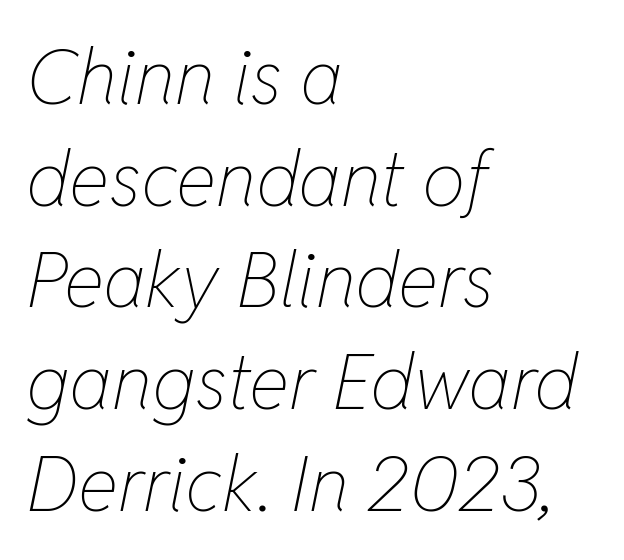
The characters are drawn with everyday or finer stroke widths. Each new line begins a customary step beneath the previous one. Here the designer chose a conventional face with non-uniform glyph widths. Students, note that the glyphs here touch the page at normal intervals. Rendered with sloped, italic letterforms.
